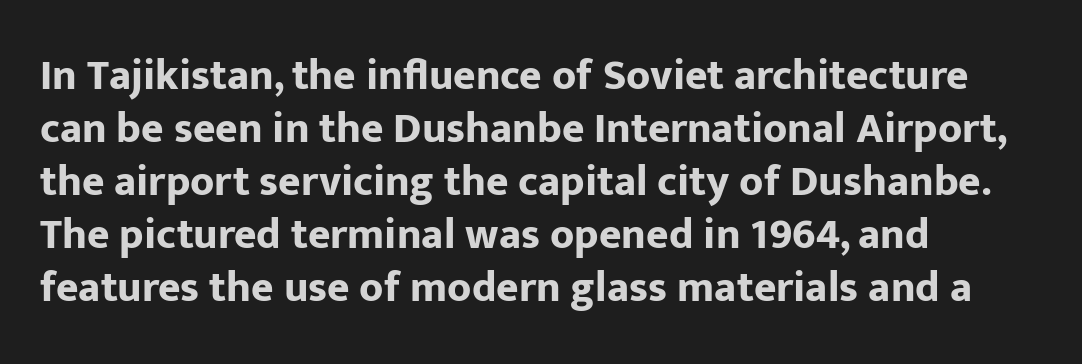
{"serif": "no", "italic": "no", "bold": "yes", "weight": "bold", "width": "normal", "stroke_contrast": "low", "x_height": "medium", "monospaced": "no", "underline": "no", "align": "left", "line_spacing_ratio": 1.23, "letter_spacing": "normal", "letter_spacing_em": 0.0, "glyph_px": 43}
